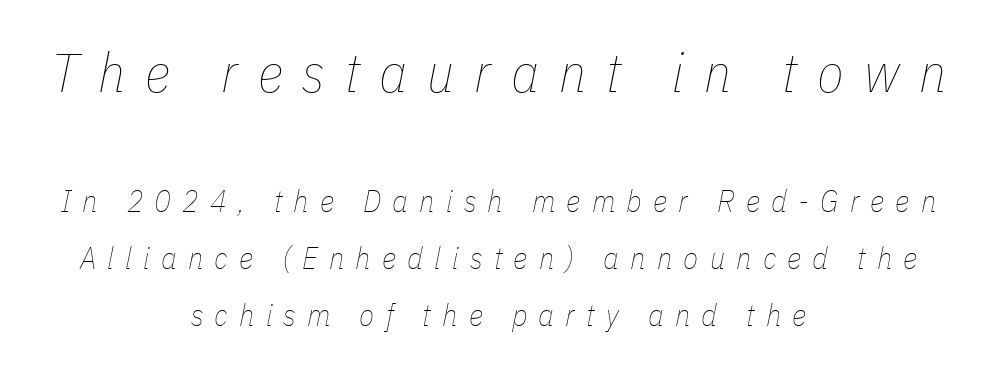
{"italic": "yes", "lean": "right", "slant_degrees": 11, "bold": "no", "weight": "thin", "width": "condensed", "stroke_contrast": "low", "x_height": "medium", "monospaced": "no", "underline": "no", "align": "center", "line_spacing_ratio": 1.84, "letter_spacing": "wide", "letter_spacing_em": 0.36, "larger_block": "first", "size_ratio": 1.77, "glyph_px": 55}
